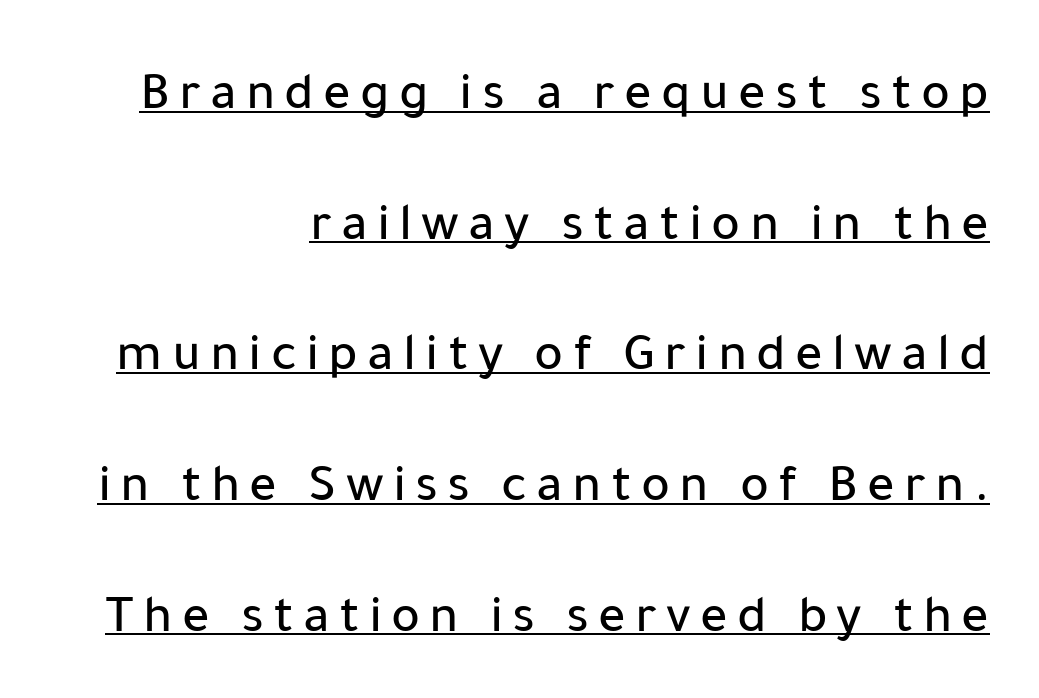
The specimen reads as upright at a glance. The lines are quadded right. These lines stand farther apart than default settings would place them. What decoration does the sample have? An underline.
